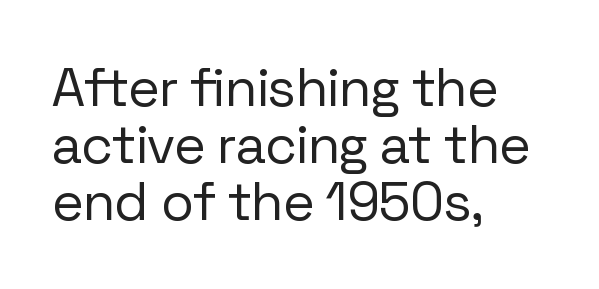
The image shows 54 px regular-weight sans-serif type, upright; set left-aligned, tight line spacing (1.06x), normal letter spacing, not underlined; low stroke contrast and a medium x-height.
